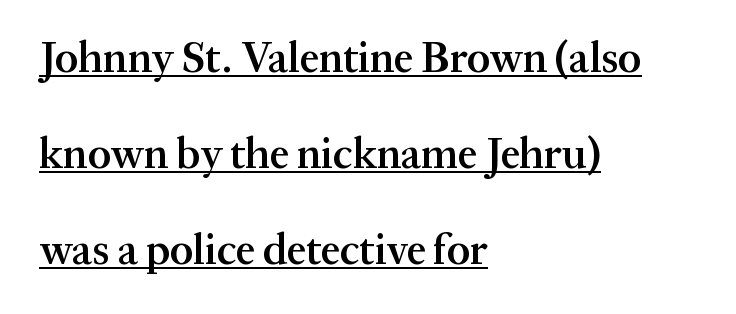
Unlike italic type, these characters show no tilt at all. Letterform terminals end in serifs throughout the passage. Students, observe: this is what heavily led, spacious text looks like. Students, note that the glyphs here touch the page at normal intervals. Compared with an ordinary text face, these strokes are moderately heavier — a semibold. Think of a printed novel: that variable character pitch is what you see here.
